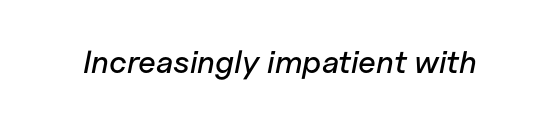
Q: Is the text italic (slanted)? A: Yes, it leans right by about 11 degrees.
Q: Is the text underlined? A: No.
Q: Is the spacing between letters normal or unusually wide? A: Normal.
Q: Width (condensed, normal, or wide)? A: Normal.
Q: Stroke contrast? A: Low.
Q: x-height? A: Medium.
Q: Monospaced? A: No.
